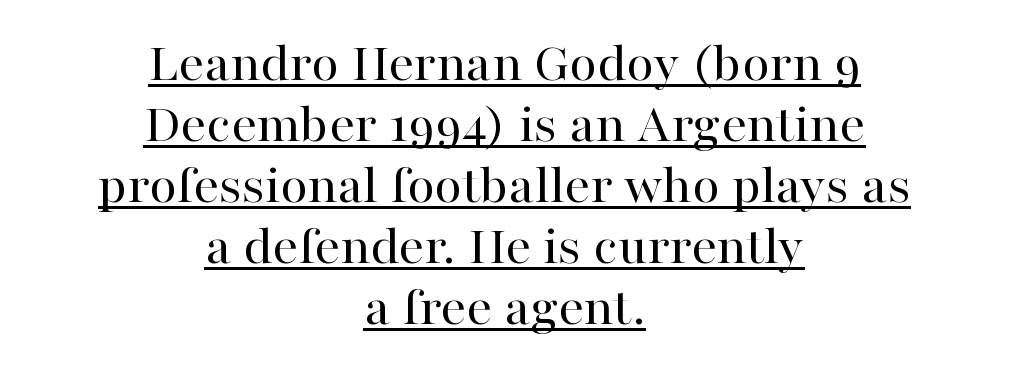
{"serif": "yes", "italic": "no", "bold": "no", "weight": "regular", "width": "normal", "stroke_contrast": "high", "x_height": "medium", "monospaced": "no", "underline": "yes", "align": "center", "line_spacing": "tight", "line_spacing_ratio": 1.07, "letter_spacing": "normal", "letter_spacing_em": 0.0, "glyph_px": 57}
